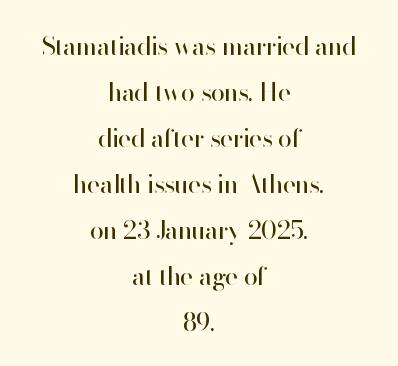
{"italic": "no", "bold": "no", "underline": "no", "align": "center", "line_spacing_ratio": 1.84, "letter_spacing": "normal", "letter_spacing_em": 0.0, "glyph_px": 25}
